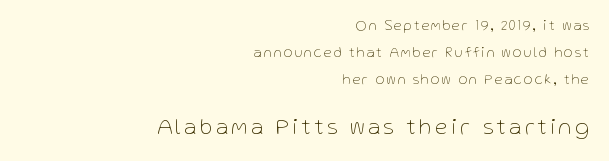
The image shows 23 px text type, upright; set right-aligned, loose line spacing (1.93x), not underlined; the second (bottom) block is 1.64x larger.
